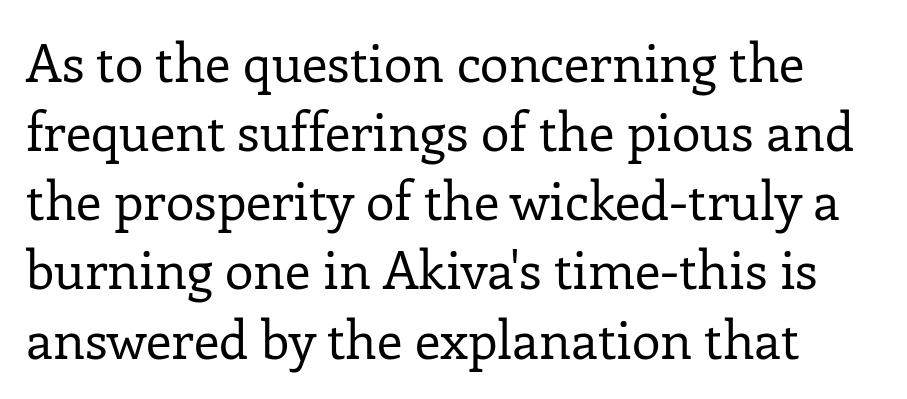
Q: Is the text bold? A: No.
Q: Is the text italic (slanted)? A: No, it is upright.
Q: Is the typeface a serif or a sans-serif typeface? A: Serif.
Q: Is the text underlined? A: No.
Q: Is the spacing between letters normal or unusually wide? A: Normal.
Q: Is the spacing between lines tight, normal or loose? A: Normal.
Q: Width (condensed, normal, or wide)? A: Normal.
Q: Stroke contrast? A: Low.
Q: x-height? A: Medium.
Q: Monospaced? A: No.
